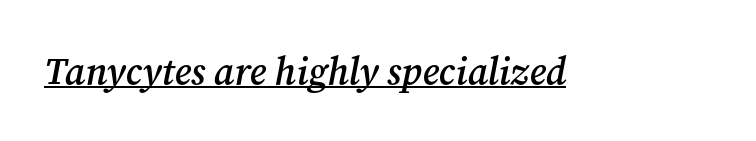
This rendering features underlined lettering. Quick note: italic. The horizontal fit of the characters is conventional and even. The strokes are fattened partway — semibold, not bold.
